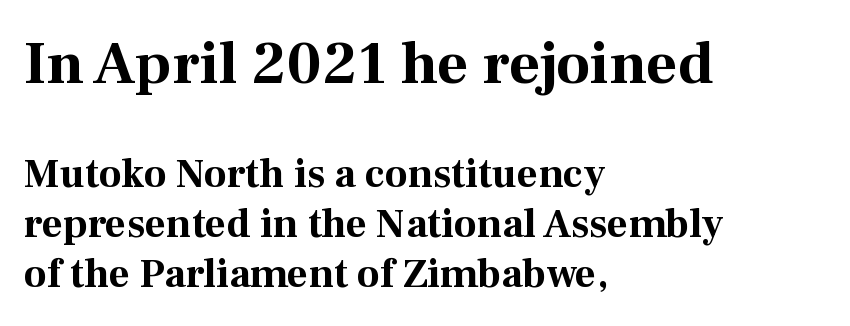
The strip under each line holds only bare page. Line starts are locked; line ends wander. The characters look thick and weighty, a clear bold. What stands out about the letter spacing? Nothing — it is the standard amount. Whoever set this made the first block the dominant, larger element.
